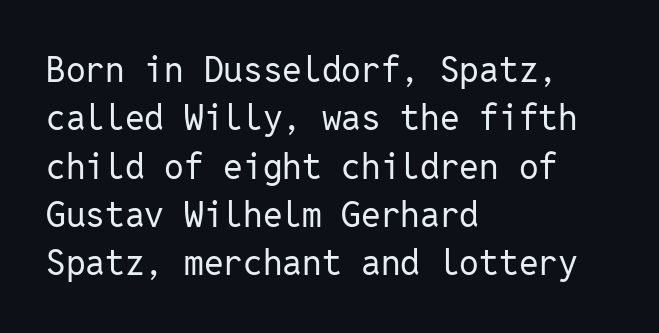
The image shows 35 px regular-weight sans-serif type, upright, monospaced; set left-aligned, normal line spacing (1.38x), normal letter spacing, not underlined; low stroke contrast and a medium x-height.
